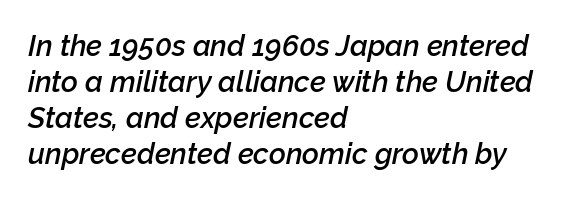
Q: Is the text bold? A: Semi-bold.
Q: Is the text italic (slanted)? A: Yes, it leans right by about 12 degrees.
Q: Is the text underlined? A: No.
Q: How is the paragraph aligned? A: Left-aligned.
Q: Is the spacing between letters normal or unusually wide? A: Normal.
Q: Width (condensed, normal, or wide)? A: Normal.
Q: Stroke contrast? A: Low.
Q: x-height? A: Medium.
Q: Monospaced? A: No.
